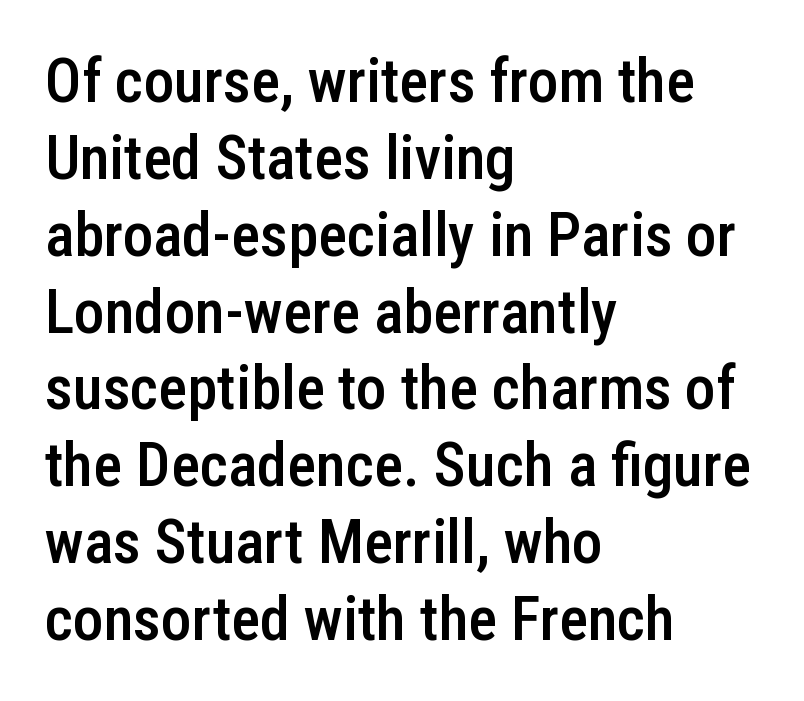
Q: Is the text bold? A: Semi-bold.
Q: Is the text italic (slanted)? A: No, it is upright.
Q: Is the typeface a serif or a sans-serif typeface? A: Sans-serif.
Q: Is the text underlined? A: No.
Q: How is the paragraph aligned? A: Left-aligned.
Q: Is the spacing between letters normal or unusually wide? A: Normal.
Q: Is the spacing between lines tight, normal or loose? A: Normal.
Q: Width (condensed, normal, or wide)? A: Condensed.
Q: Stroke contrast? A: Low.
Q: x-height? A: Medium.
Q: Monospaced? A: No.
